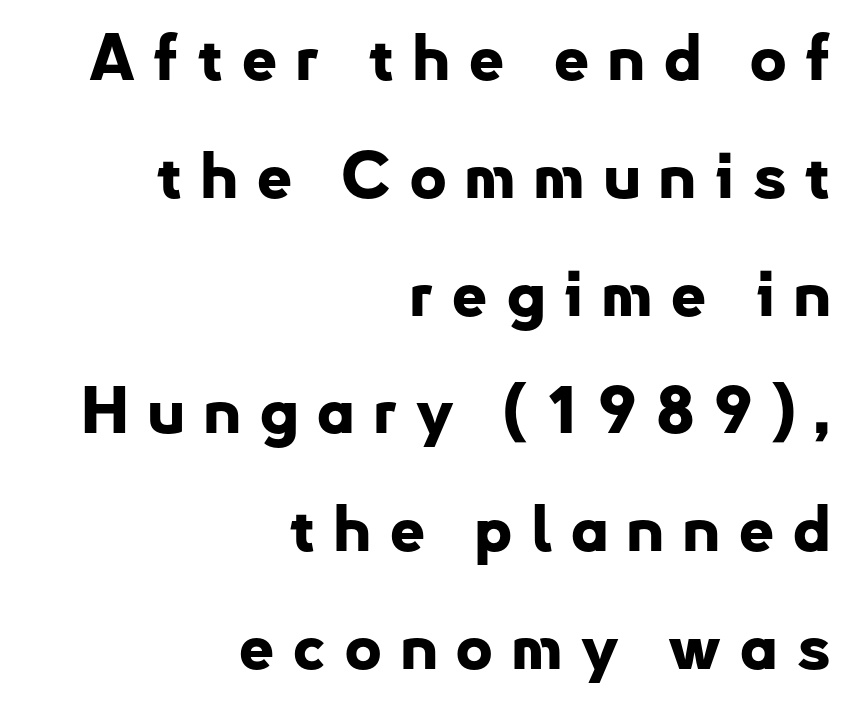
The image shows 64 px bold sans-serif type, upright; set right-aligned, line spacing 1.84x, unusually wide letter spacing (+0.27 em), not underlined; low stroke contrast and a small x-height.
